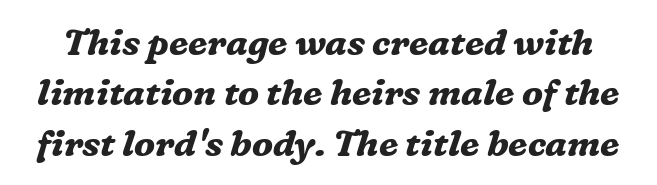
{"serif": "yes", "italic": "yes", "lean": "right", "slant_degrees": 16, "bold": "yes", "weight": "bold", "width": "normal", "stroke_contrast": "medium", "x_height": "medium", "monospaced": "no", "underline": "no", "line_spacing": "normal", "line_spacing_ratio": 1.4, "letter_spacing": "normal", "letter_spacing_em": 0.0, "glyph_px": 36}
